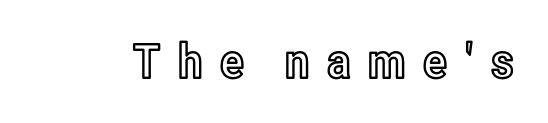
Looks like regular typesetting: each glyph gets only the width it needs. A typesetter would mark this as roman, not italic. These lines have a slow, spaced-out rhythm from letter to letter. Has an underline been added? It has not.
